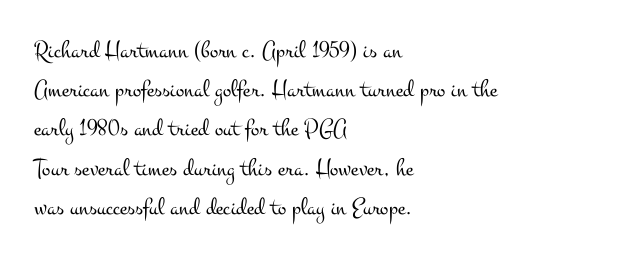
Q: Is the text bold? A: No.
Q: Is the text italic (slanted)? A: Yes.
Q: Is the text underlined? A: No.
Q: How is the paragraph aligned? A: Left-aligned.
Q: Is the spacing between letters normal or unusually wide? A: Normal.
Q: Is the spacing between lines tight, normal or loose? A: Normal.
